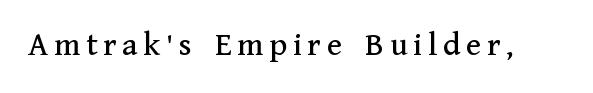
The image shows 34 px serif type, upright; set not underlined; medium stroke contrast and a medium x-height.
